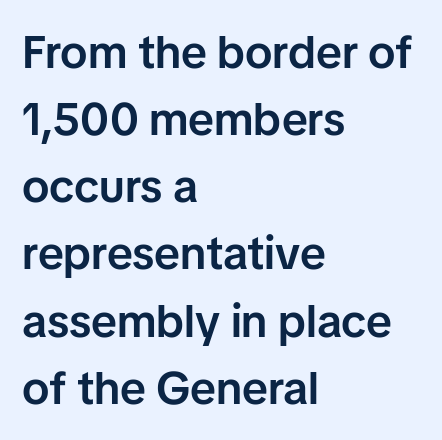
The image shows 46 px semibold sans-serif type, upright; set left-aligned, normal line spacing (1.46x), normal letter spacing, not underlined; low stroke contrast and a medium x-height.
